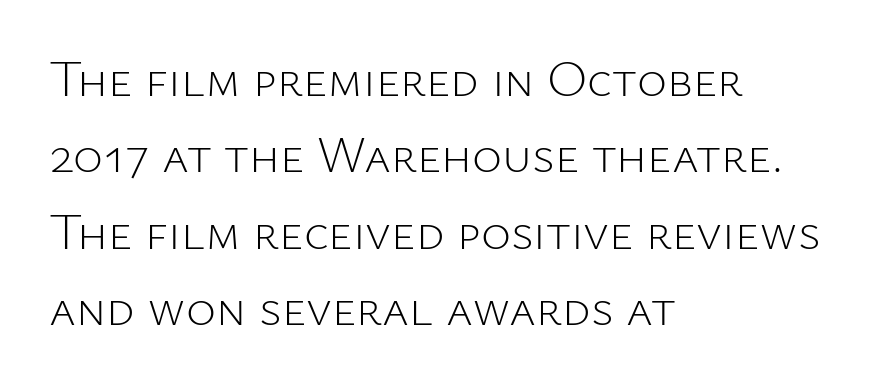
Q: Is the text bold? A: No.
Q: Is the text italic (slanted)? A: No, it is upright.
Q: Is the typeface a serif or a sans-serif typeface? A: Sans-serif.
Q: Is the text underlined? A: No.
Q: How is the paragraph aligned? A: Left-aligned.
Q: Is the spacing between letters normal or unusually wide? A: Normal.
Q: Is the spacing between lines tight, normal or loose? A: Normal.
Q: Width (condensed, normal, or wide)? A: Normal.
Q: Stroke contrast? A: Low.
Q: x-height? A: Medium.
Q: Monospaced? A: No.
